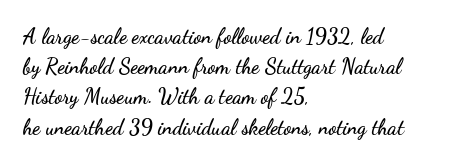
The image shows 21 px text type; set left-aligned, normal line spacing (1.44x), normal letter spacing, not underlined.
